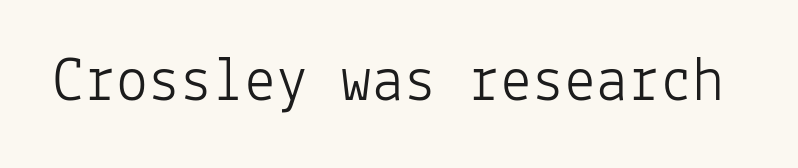
The image shows 64 px light sans-serif type, upright, monospaced; set normal letter spacing, not underlined; low stroke contrast and a medium x-height.
